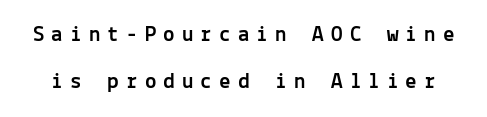
{"italic": "no", "underline": "no", "line_spacing": "loose", "line_spacing_ratio": 2.04, "letter_spacing": "wide", "letter_spacing_em": 0.31, "glyph_px": 23}
